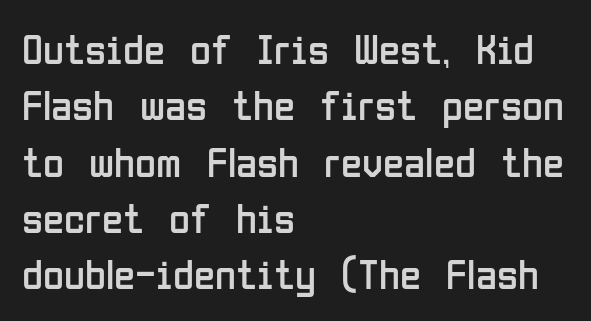
{"serif": "no", "italic": "no", "bold": "no", "weight": "regular", "width": "condensed", "stroke_contrast": "low", "x_height": "medium", "monospaced": "no", "underline": "no", "align": "left", "line_spacing": "normal", "line_spacing_ratio": 1.31, "letter_spacing": "normal", "letter_spacing_em": 0.0, "glyph_px": 43}
